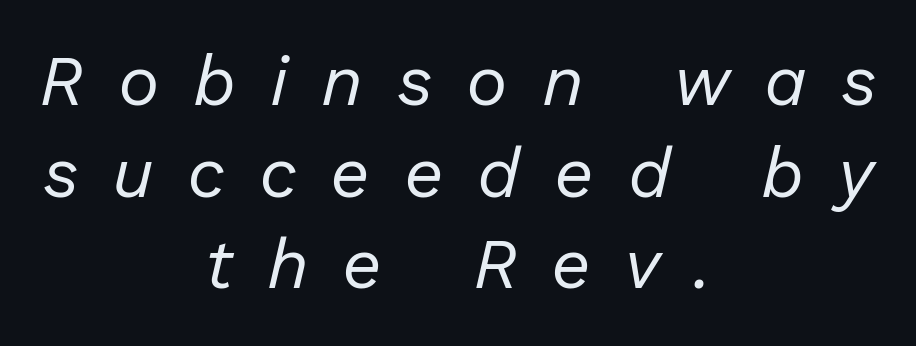
Alignment: centered. Heft: none added — not bold. These lines were composed using italics. How are the letters spaced? Widely, with obvious added tracking. Regular leading. Spacing verdict: proportional, widths tailored to each character.
